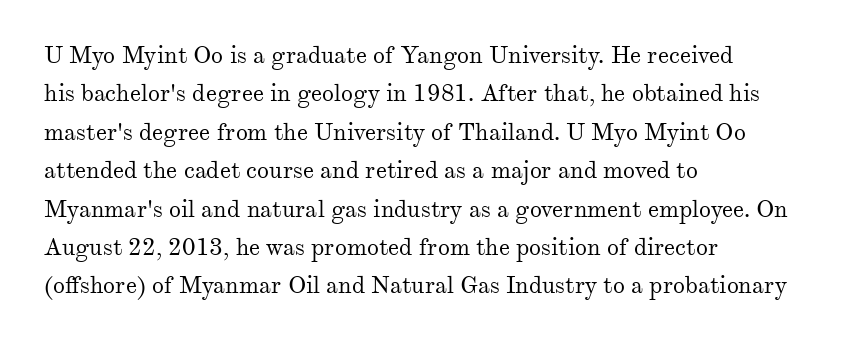
{"italic": "no", "bold": "no", "underline": "no", "align": "left", "line_spacing": "normal", "line_spacing_ratio": 1.6, "letter_spacing": "normal", "letter_spacing_em": 0.0, "glyph_px": 24}
